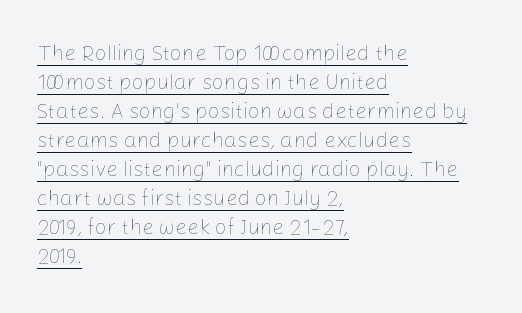
{"italic": "no", "bold": "no", "underline": "yes", "align": "left", "line_spacing": "normal", "line_spacing_ratio": 1.38, "letter_spacing": "normal", "letter_spacing_em": 0.0, "glyph_px": 21}
